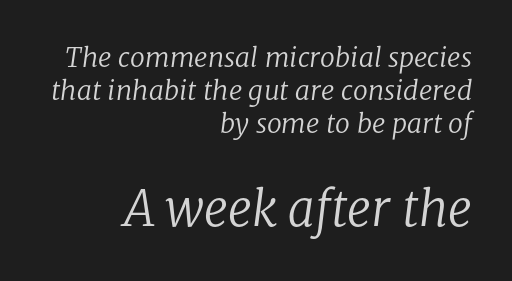
Q: Is the text bold? A: No.
Q: Is the text italic (slanted)? A: Yes, it leans right by about 8 degrees.
Q: Is the typeface a serif or a sans-serif typeface? A: Serif.
Q: Is the text underlined? A: No.
Q: How is the paragraph aligned? A: Right-aligned.
Q: Is the spacing between letters normal or unusually wide? A: Normal.
Q: Which block of text is set in a larger size, the first (top) or the second (bottom)? A: The second (bottom) one.
Q: Width (condensed, normal, or wide)? A: Normal.
Q: Stroke contrast? A: Low.
Q: x-height? A: Medium.
Q: Monospaced? A: No.
